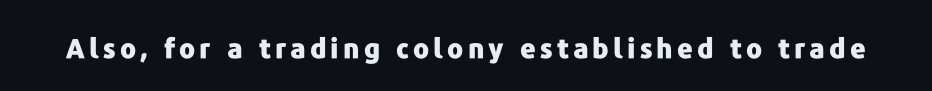
Q: Is the text bold? A: Yes.
Q: Is the text italic (slanted)? A: No, it is upright.
Q: Is the text underlined? A: No.
